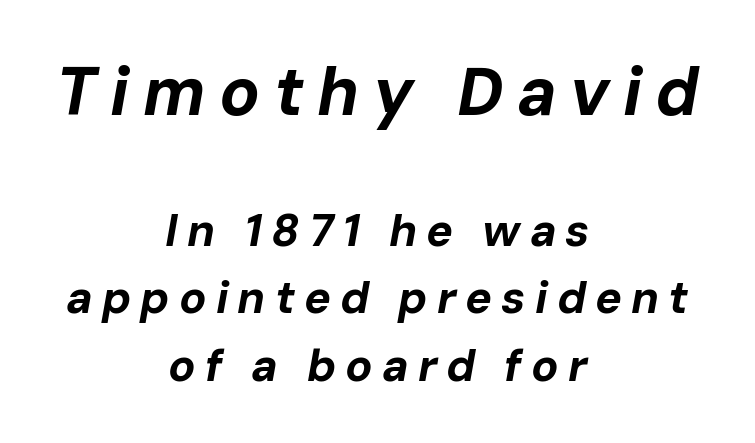
The image shows 67 px bold type, italic (leaning right); set centered, normal line spacing (1.49x), unusually wide letter spacing (+0.2 em), not underlined; the first (top) block is 1.49x larger; low stroke contrast and a medium x-height.
